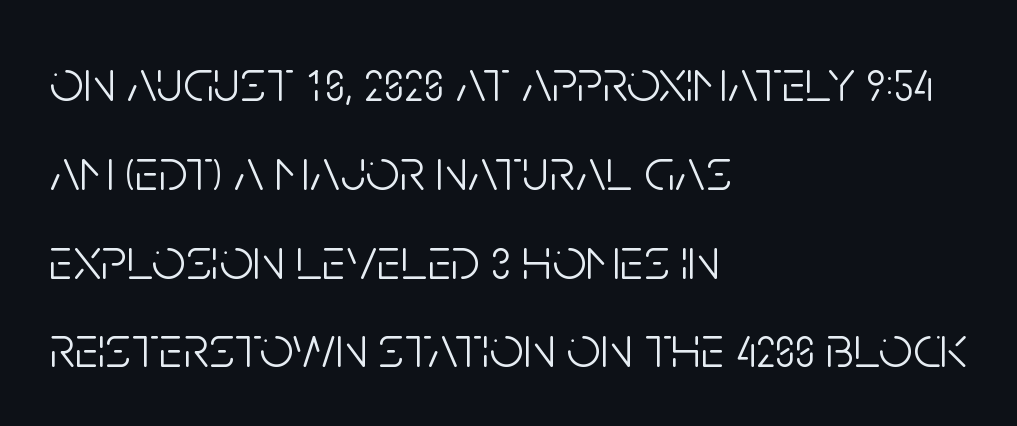
{"serif": "no", "italic": "no", "bold": "no", "weight": "light", "width": "condensed", "stroke_contrast": "low", "x_height": "large", "monospaced": "no", "underline": "no", "align": "left", "line_spacing": "normal", "line_spacing_ratio": 1.48, "letter_spacing": "normal", "letter_spacing_em": 0.0, "glyph_px": 60}
